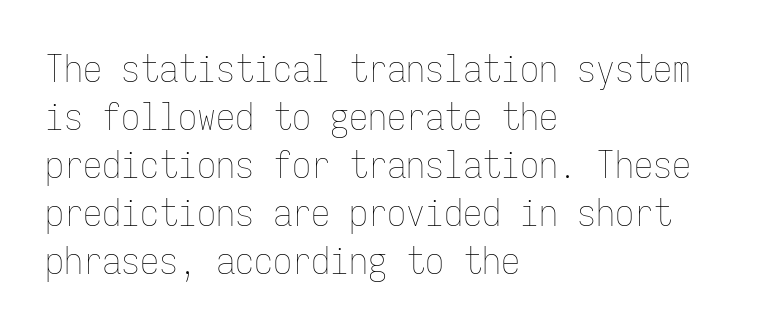
Q: Is the text bold? A: No.
Q: Is the text italic (slanted)? A: No, it is upright.
Q: Is the text underlined? A: No.
Q: How is the paragraph aligned? A: Left-aligned.
Q: Is the spacing between letters normal or unusually wide? A: Normal.
Q: Is the spacing between lines tight, normal or loose? A: Normal.
Q: Width (condensed, normal, or wide)? A: Condensed.
Q: Stroke contrast? A: Low.
Q: x-height? A: Medium.
Q: Monospaced? A: Yes.
